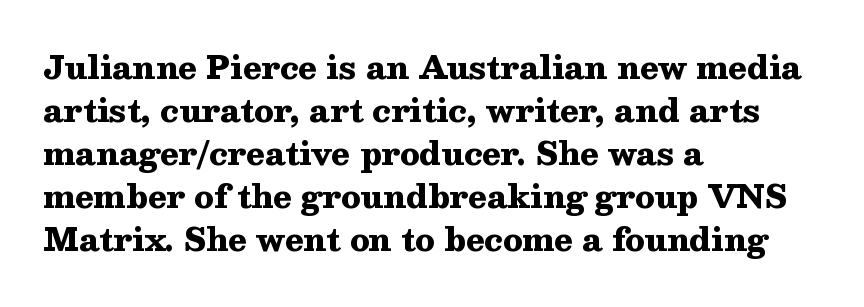
{"serif": "yes", "italic": "no", "bold": "yes", "weight": "heavy", "width": "wide", "stroke_contrast": "medium", "x_height": "medium", "monospaced": "no", "underline": "no", "align": "left", "line_spacing": "normal", "line_spacing_ratio": 1.39, "letter_spacing": "normal", "letter_spacing_em": 0.0, "glyph_px": 31}
